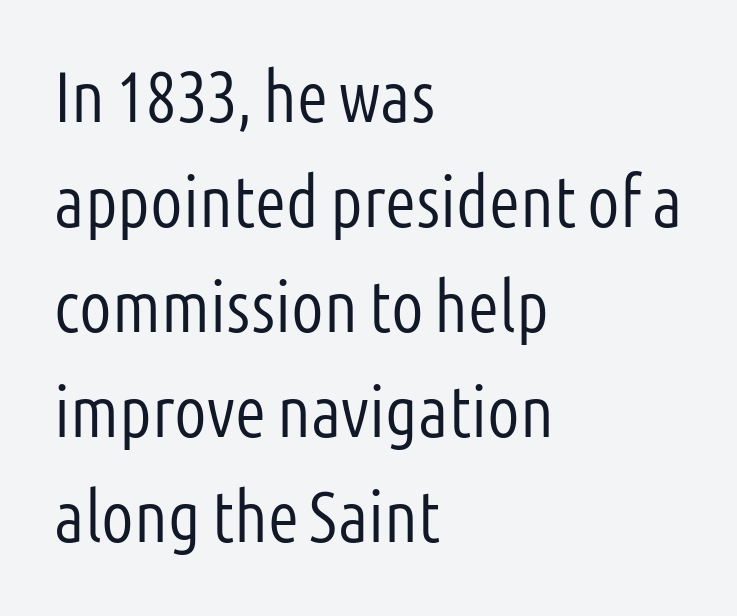
{"serif": "no", "italic": "no", "bold": "no", "weight": "light", "width": "condensed", "stroke_contrast": "low", "x_height": "medium", "monospaced": "no", "underline": "no", "align": "left", "line_spacing": "normal", "line_spacing_ratio": 1.46, "letter_spacing": "normal", "letter_spacing_em": 0.0, "glyph_px": 72}
